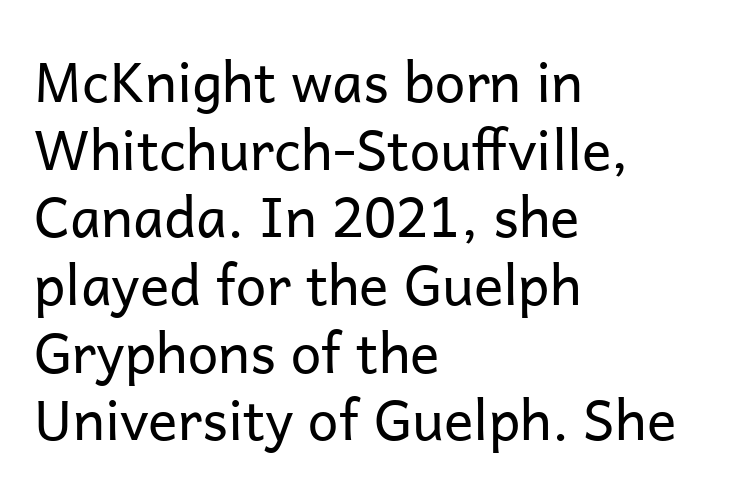
Varying glyph widths throughout — classic text-font behaviour. A bare baseline throughout the passage. Posture: vertical. Is this a heavy cut? Hardly; it is regular or lighter. The face used here is a sans, in the tradition of grotesques and geometrics.
